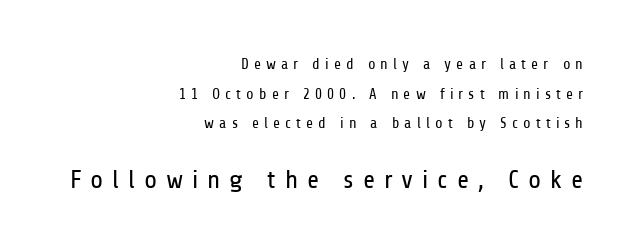
The image shows 26 px text type, upright; set right-aligned, loose line spacing (1.97x), unusually wide letter spacing (+0.34 em), not underlined; the second (bottom) block is 1.73x larger.
